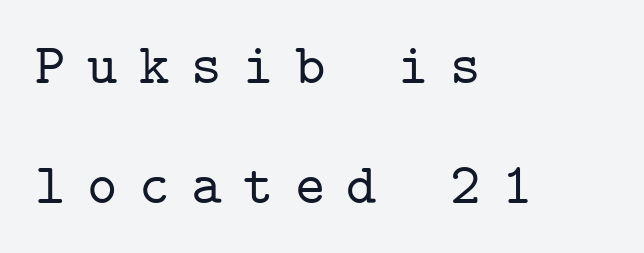
This sample has the even, mechanical cadence of fixed-width lettering. Every stem runs plumb, perpendicular to the baseline. The compositor pushed each line to the left boundary. Anything drawn beneath the words? Only blank space. Compared with typical paragraphs, the rows here are farther apart.
